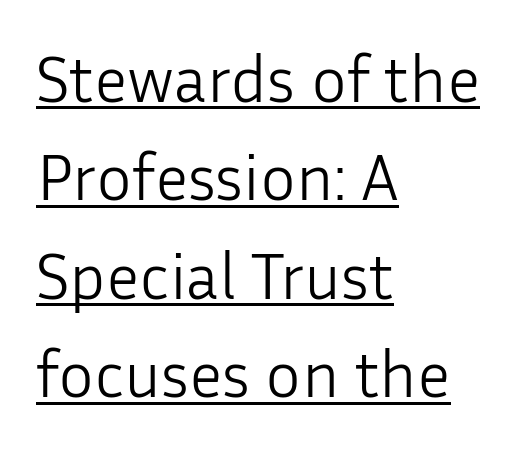
Q: Is the text bold? A: No.
Q: Is the text italic (slanted)? A: No, it is upright.
Q: Is the typeface a serif or a sans-serif typeface? A: Sans-serif.
Q: Is the text underlined? A: Yes.
Q: How is the paragraph aligned? A: Left-aligned.
Q: Is the spacing between letters normal or unusually wide? A: Normal.
Q: Is the spacing between lines tight, normal or loose? A: Normal.
Q: Width (condensed, normal, or wide)? A: Normal.
Q: Stroke contrast? A: Low.
Q: x-height? A: Medium.
Q: Monospaced? A: No.
